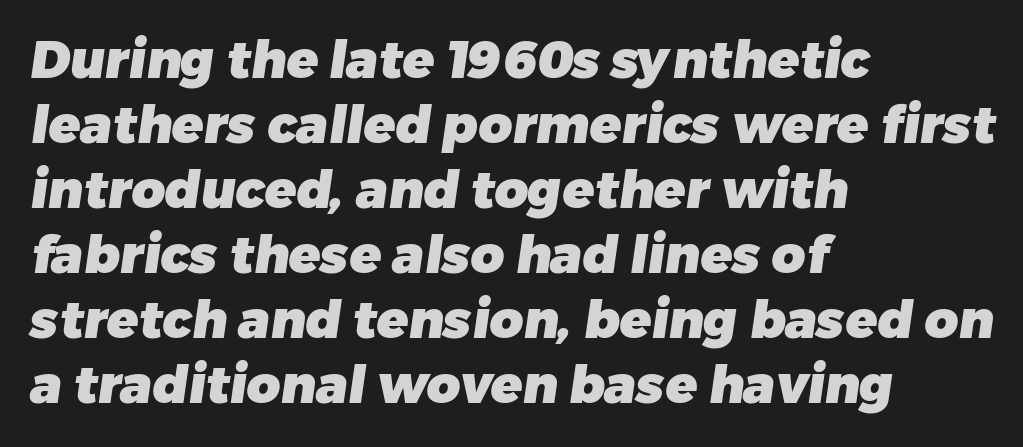
Q: Is the text bold? A: Yes.
Q: Is the typeface a serif or a sans-serif typeface? A: Sans-serif.
Q: Is the text underlined? A: No.
Q: How is the paragraph aligned? A: Left-aligned.
Q: Is the spacing between letters normal or unusually wide? A: Normal.
Q: Is the spacing between lines tight, normal or loose? A: Normal.
Q: Width (condensed, normal, or wide)? A: Normal.
Q: Stroke contrast? A: Low.
Q: x-height? A: Medium.
Q: Monospaced? A: No.
